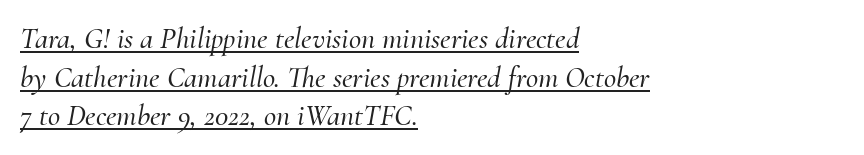
Reading down the block, your eye returns to a fixed left position each line. Looks like someone drew a line under every word here. Character widths vary here, with narrow letters taking less room than wide ones. Tall strokes in this sample are angled rather than plumb.
